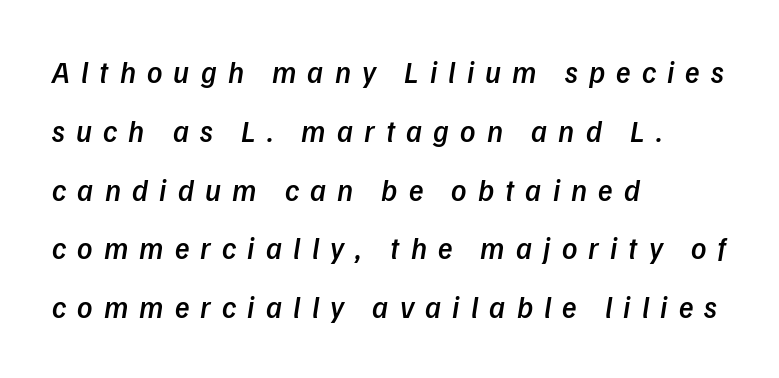
{"italic": "yes", "lean": "right", "slant_degrees": 9, "bold": "semi", "weight": "semibold", "width": "normal", "stroke_contrast": "low", "x_height": "medium", "monospaced": "no", "underline": "no", "align": "left", "line_spacing": "loose", "line_spacing_ratio": 1.96, "letter_spacing": "wide", "letter_spacing_em": 0.37, "glyph_px": 30}
